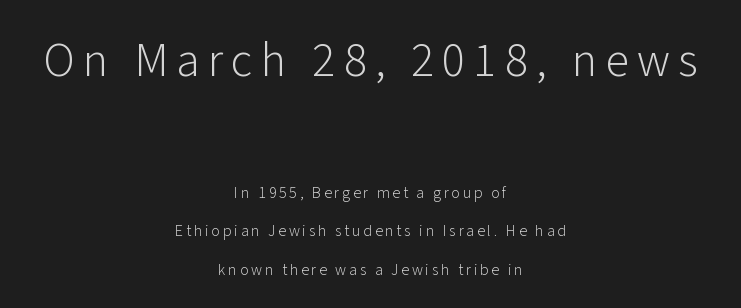
{"serif": "no", "italic": "no", "bold": "no", "weight": "light", "width": "normal", "stroke_contrast": "low", "x_height": "medium", "monospaced": "no", "underline": "no", "align": "center", "line_spacing": "loose", "line_spacing_ratio": 2.42, "larger_block": "first", "size_ratio": 3.0, "glyph_px": 48}
